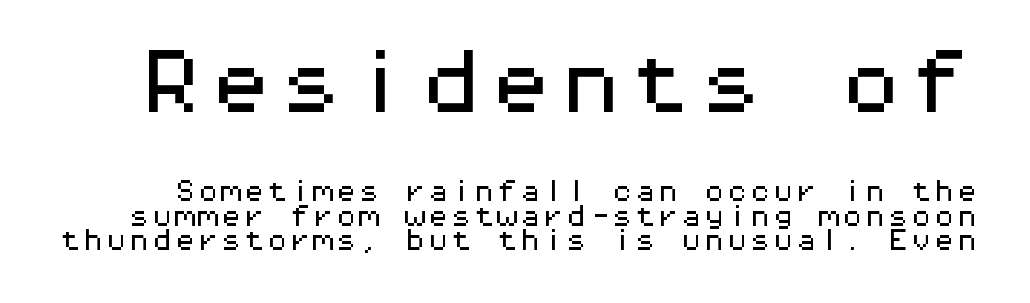
Here the designer chose a console-style face with uniform glyph widths. Italic? Not at all — the glyphs are vertical. Characters follow at the spacing the type designer built in. Reading top to bottom, the characters get smaller at the block break.
